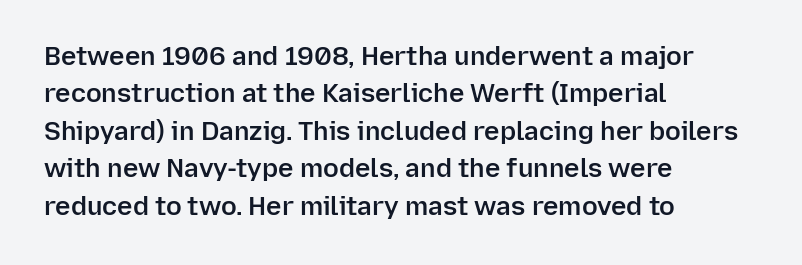
The image shows 26 px text type, upright; set left-aligned, normal line spacing (1.44x), normal letter spacing, not underlined.
